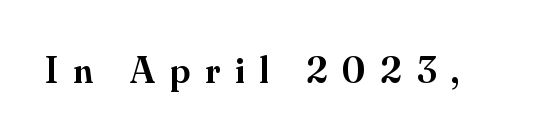
{"serif": "yes", "italic": "no", "bold": "semi", "weight": "semibold", "width": "normal", "stroke_contrast": "medium", "x_height": "small", "monospaced": "no", "underline": "no", "letter_spacing": "wide", "letter_spacing_em": 0.4, "glyph_px": 38}
